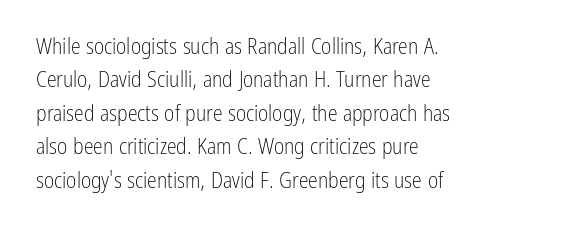
Summary of vertical rhythm: regular, with standard interline spacing. No extra ink here — the face is not bold. Quick note: not italic, upright. Horizontal alignment here is leftward, the default for most running prose.
